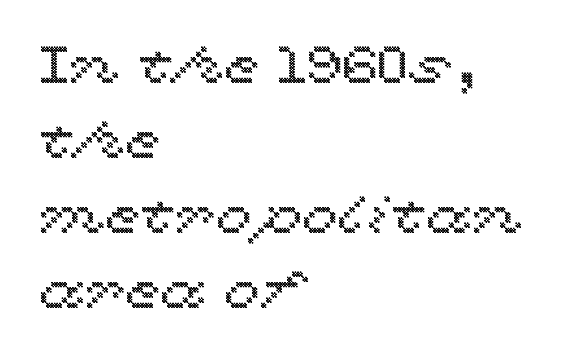
Line beginnings align vertically; line endings do not. Nothing unusual about the tracking: characters are spaced as the font intends. Descender tails drop into unmarked territory.
